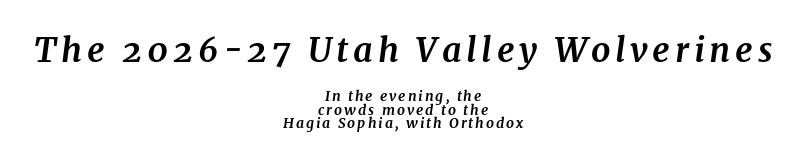
Characters are canted at an angle relative to the baseline's perpendicular. Just letters on the line, the space beneath them empty. Is the lower block the larger one? No — the upper block carries the bigger type. Line starts and ends both wander, symmetrically. A serif font was chosen for this passage. The sample has been set heavy, in full bold.
